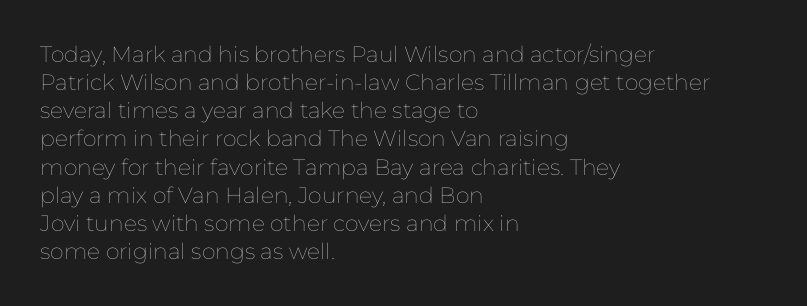
The image shows 22 px text type, upright; set left-aligned, normal line spacing (1.28x), normal letter spacing, not underlined.
